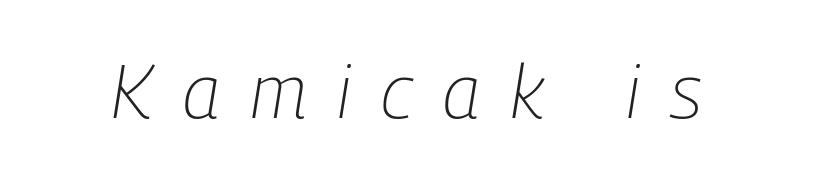
The image shows 76 px light, condensed type, italic (leaning right); set unusually wide letter spacing (+0.4 em), not underlined; low stroke contrast and a medium x-height.
